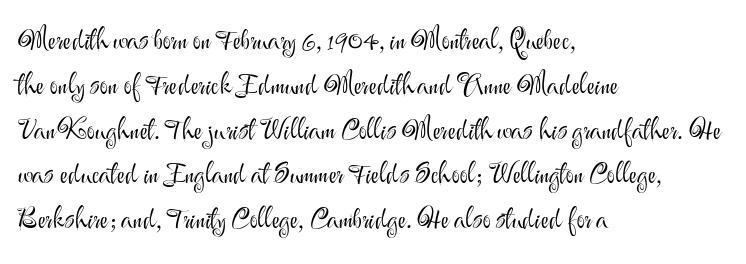
Q: Is the text bold? A: No.
Q: Is the typeface a serif or a sans-serif typeface? A: Sans-serif.
Q: Is the text underlined? A: No.
Q: How is the paragraph aligned? A: Left-aligned.
Q: Is the spacing between letters normal or unusually wide? A: Normal.
Q: Is the spacing between lines tight, normal or loose? A: Normal.
Q: Width (condensed, normal, or wide)? A: Normal.
Q: Stroke contrast? A: Medium.
Q: x-height? A: Small.
Q: Monospaced? A: No.
